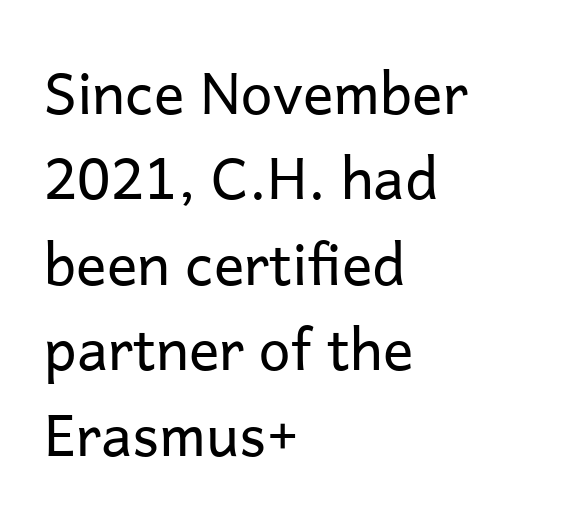
{"serif": "no", "italic": "no", "bold": "no", "weight": "regular", "width": "normal", "stroke_contrast": "low", "x_height": "medium", "monospaced": "no", "underline": "no", "align": "left", "line_spacing": "normal", "line_spacing_ratio": 1.5, "letter_spacing": "normal", "letter_spacing_em": 0.0, "glyph_px": 57}
